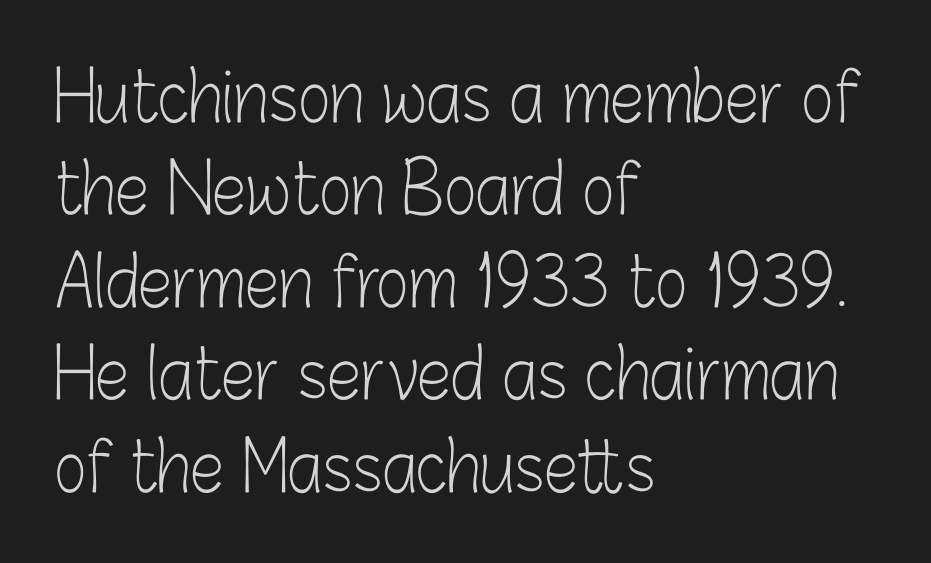
Serif or sans? Sans — the stroke terminals are bare. These lines are rendered in a variable-pitch font. Plain, unruled lines of type. The compositor pushed each line to the left boundary. The leading is moderate, giving the passage an even texture.
